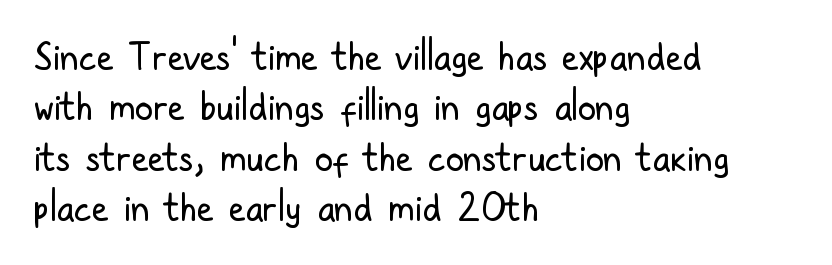
The image shows 37 px regular-weight, condensed sans-serif type, upright; set left-aligned, normal line spacing (1.36x), normal letter spacing, not underlined; low stroke contrast and a medium x-height.
